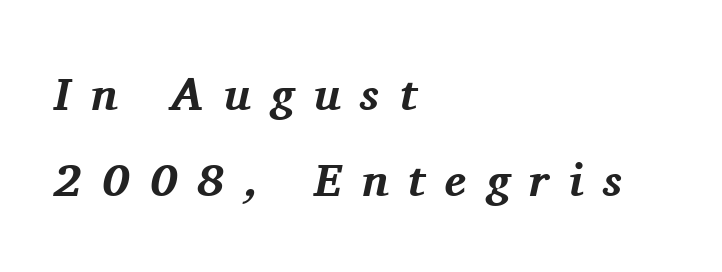
{"serif": "yes", "italic": "yes", "lean": "right", "slant_degrees": 11, "bold": "yes", "weight": "bold", "width": "normal", "stroke_contrast": "medium", "x_height": "medium", "monospaced": "no", "underline": "no", "align": "left", "line_spacing_ratio": 1.88, "letter_spacing": "wide", "letter_spacing_em": 0.44, "glyph_px": 46}
